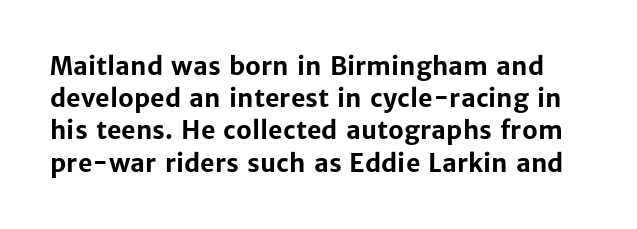
The image shows 25 px bold type, upright; set normal line spacing (1.29x), normal letter spacing, not underlined.
